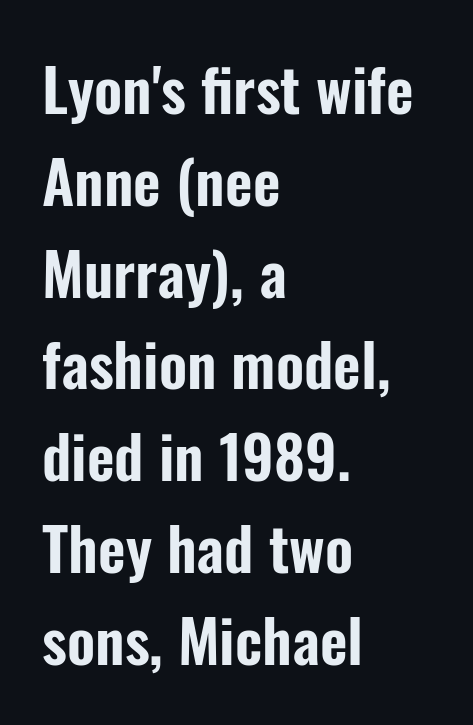
The specimen omits any rule beneath the text block's lines. Spacing verdict: proportional, widths tailored to each character. Regarding serifs, this sample does without them. A roman cut, with each character standing at attention.
